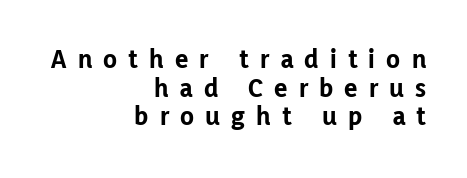
{"serif": "no", "italic": "no", "bold": "yes", "weight": "bold", "width": "normal", "stroke_contrast": "low", "x_height": "medium", "monospaced": "no", "underline": "no", "align": "right", "line_spacing": "tight", "line_spacing_ratio": 1.02, "letter_spacing": "wide", "letter_spacing_em": 0.4, "glyph_px": 28}
